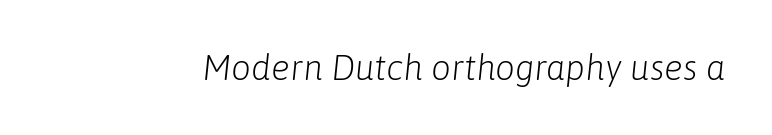
This sample has the flowing, uneven cadence of proportional lettering. Summary of weight: not heavy and not bold. The specimen reads as italic at a glance. There is no visible air inserted between adjacent glyphs. Underlining? Definitely not there.
